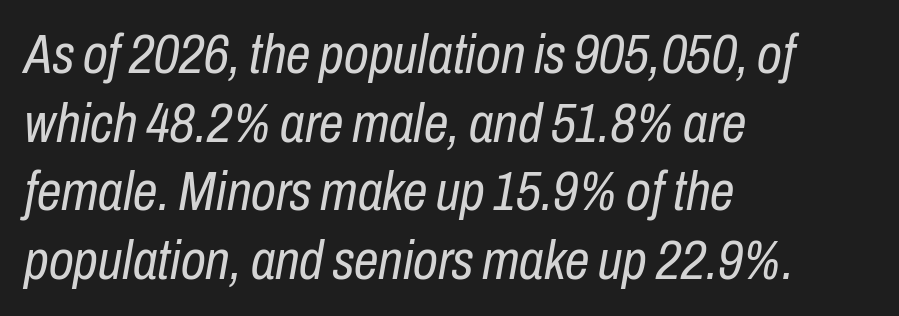
{"italic": "yes", "lean": "right", "slant_degrees": 10, "bold": "no", "weight": "regular", "width": "condensed", "stroke_contrast": "low", "x_height": "medium", "monospaced": "no", "underline": "no", "align": "left", "line_spacing": "normal", "line_spacing_ratio": 1.25, "letter_spacing": "normal", "letter_spacing_em": 0.0, "glyph_px": 55}
